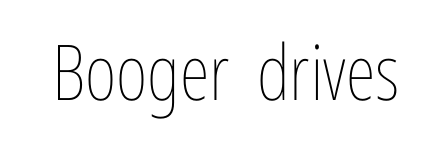
{"italic": "no", "bold": "no", "weight": "thin", "width": "condensed", "stroke_contrast": "low", "x_height": "medium", "monospaced": "no", "underline": "no", "letter_spacing": "normal", "letter_spacing_em": 0.0, "glyph_px": 77}
